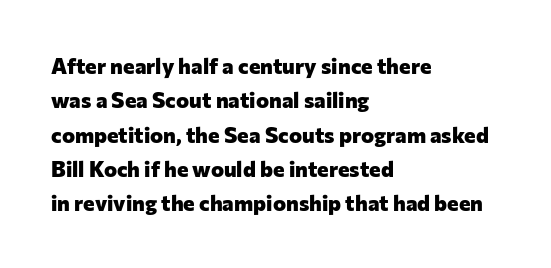
Upright lettering throughout. Just letters on the line, the space beneath them empty. The vertical gap from one line to the next is medium. Strong, thick strokes mark this as bold type. Short and long lines alike share a common starting point at left.
